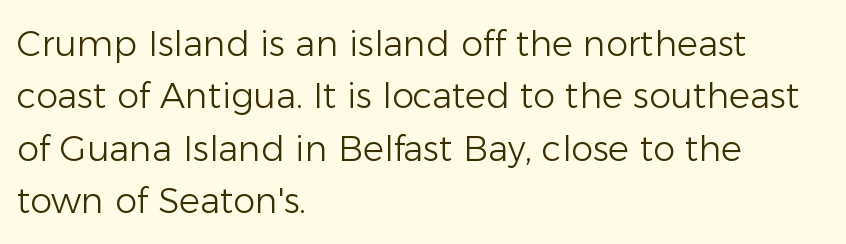
The image shows 35 px light sans-serif type, upright; set left-aligned, normal line spacing (1.5x), normal letter spacing, not underlined; low stroke contrast and a medium x-height.
